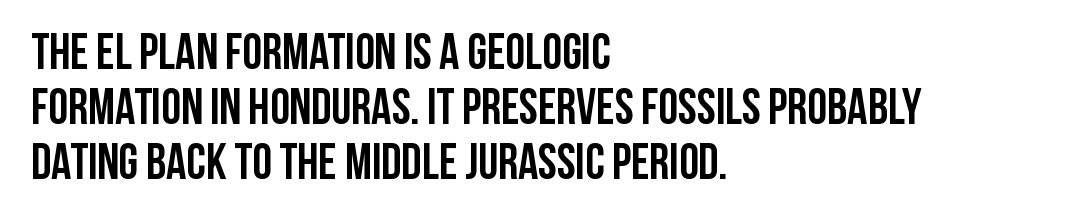
{"serif": "no", "italic": "no", "bold": "yes", "weight": "semibold", "width": "condensed", "stroke_contrast": "low", "x_height": "large", "monospaced": "no", "underline": "no", "align": "left", "line_spacing": "tight", "line_spacing_ratio": 1.1, "letter_spacing": "normal", "letter_spacing_em": 0.0, "glyph_px": 50}
